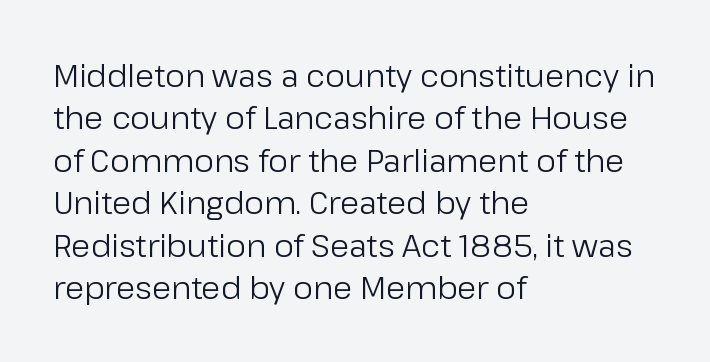
{"serif": "no", "italic": "no", "bold": "no", "weight": "regular", "width": "normal", "stroke_contrast": "low", "x_height": "medium", "monospaced": "no", "underline": "no", "align": "left", "line_spacing": "normal", "line_spacing_ratio": 1.37, "letter_spacing": "normal", "letter_spacing_em": 0.0, "glyph_px": 31}
